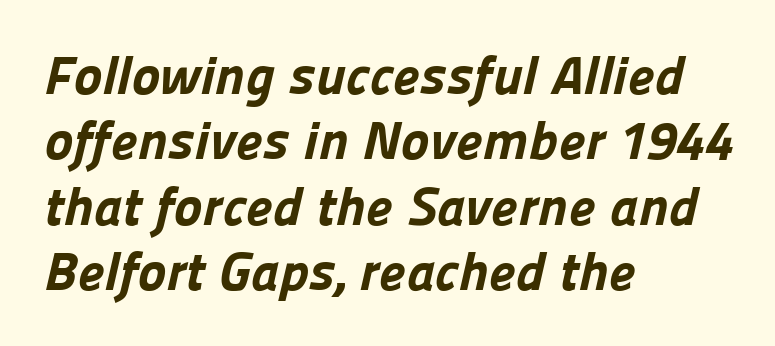
Q: Is the text bold? A: Yes.
Q: Is the typeface a serif or a sans-serif typeface? A: Sans-serif.
Q: Is the text underlined? A: No.
Q: How is the paragraph aligned? A: Left-aligned.
Q: Is the spacing between letters normal or unusually wide? A: Normal.
Q: Width (condensed, normal, or wide)? A: Normal.
Q: Stroke contrast? A: Low.
Q: x-height? A: Medium.
Q: Monospaced? A: No.
